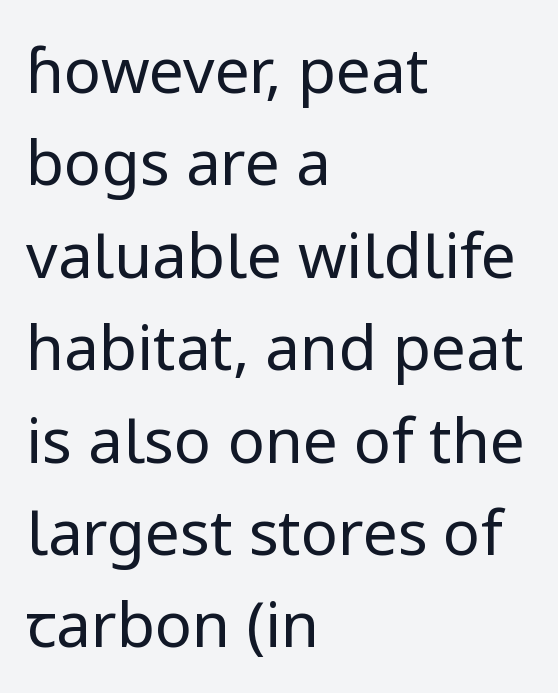
{"serif": "no", "italic": "no", "bold": "no", "weight": "regular", "width": "normal", "stroke_contrast": "low", "x_height": "medium", "monospaced": "no", "underline": "no", "align": "left", "line_spacing": "normal", "line_spacing_ratio": 1.49, "letter_spacing": "normal", "letter_spacing_em": 0.0, "glyph_px": 62}
